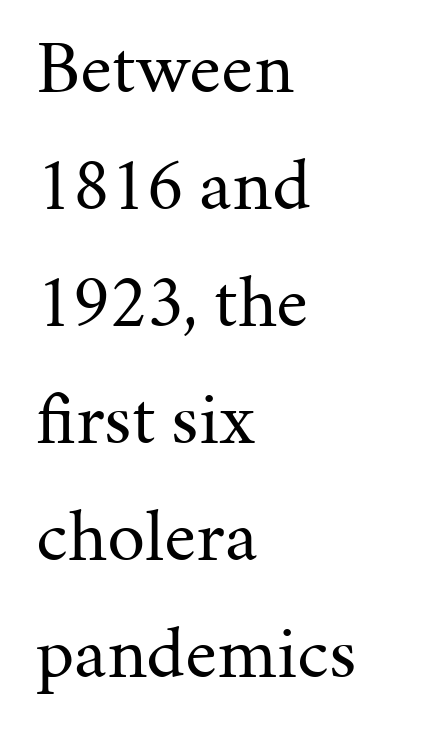
Q: Is the text bold? A: No.
Q: Is the text italic (slanted)? A: No, it is upright.
Q: Is the typeface a serif or a sans-serif typeface? A: Serif.
Q: Is the text underlined? A: No.
Q: How is the paragraph aligned? A: Left-aligned.
Q: Is the spacing between letters normal or unusually wide? A: Normal.
Q: Is the spacing between lines tight, normal or loose? A: Normal.
Q: Width (condensed, normal, or wide)? A: Normal.
Q: Stroke contrast? A: Medium.
Q: x-height? A: Medium.
Q: Monospaced? A: No.
